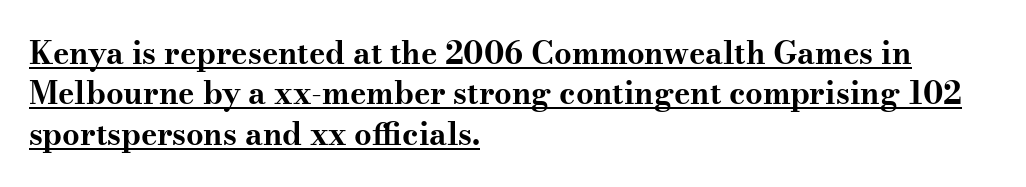
The face used here is seriffed, in the tradition of book romans. Think of a printed novel: that variable character pitch is what you see here. Heft: maximum for text — a bold. Each word holds together tightly as a unit, with standard inter-letter gaps. You can see a thin bar hugging the bottom of the glyphs.
